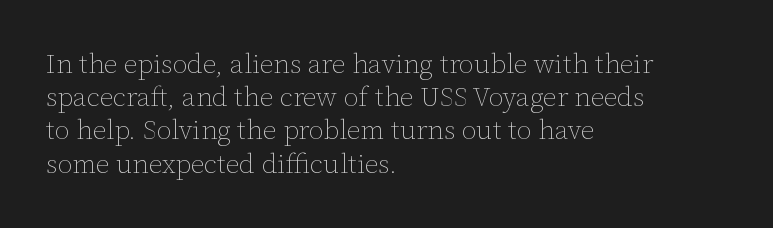
The image shows 27 px text type, upright; set left-aligned, line spacing 1.23x, normal letter spacing, not underlined.
